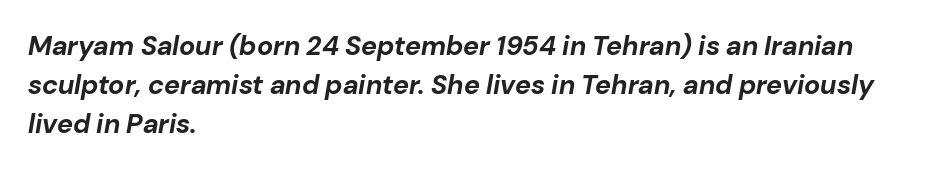
{"italic": "yes", "lean": "right", "slant_degrees": 10, "bold": "yes", "underline": "no", "align": "left", "line_spacing": "normal", "line_spacing_ratio": 1.45, "letter_spacing": "normal", "letter_spacing_em": 0.0, "glyph_px": 27}
